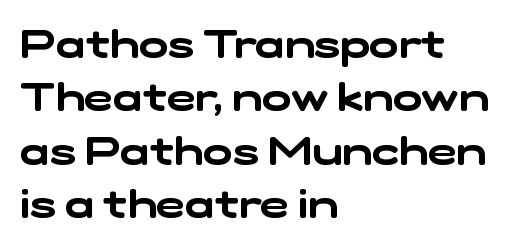
The image shows 39 px wide sans-serif type; set left-aligned, normal line spacing (1.37x), normal letter spacing, not underlined; low stroke contrast and a medium x-height.
